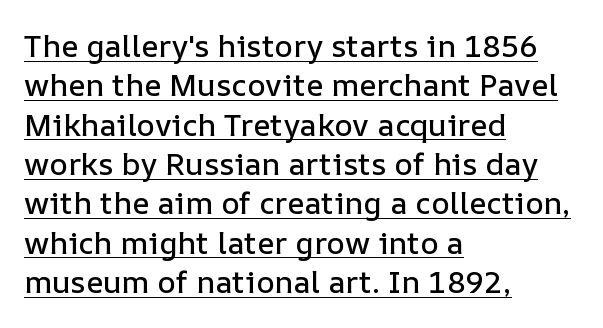
Proportional: the letters do not fall into vertical columns. The gaps between neighbouring characters are ordinary and unremarkable. The specimen reads as upright at a glance. Rows of type keep a routine distance in the vertical direction.
